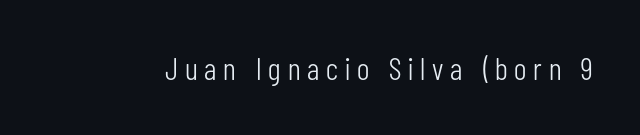
Q: Is the text bold? A: No.
Q: Is the text italic (slanted)? A: No, it is upright.
Q: Is the typeface a serif or a sans-serif typeface? A: Sans-serif.
Q: Is the text underlined? A: No.
Q: Is the spacing between letters normal or unusually wide? A: Unusually wide.
Q: Width (condensed, normal, or wide)? A: Condensed.
Q: Stroke contrast? A: Low.
Q: x-height? A: Medium.
Q: Monospaced? A: No.
